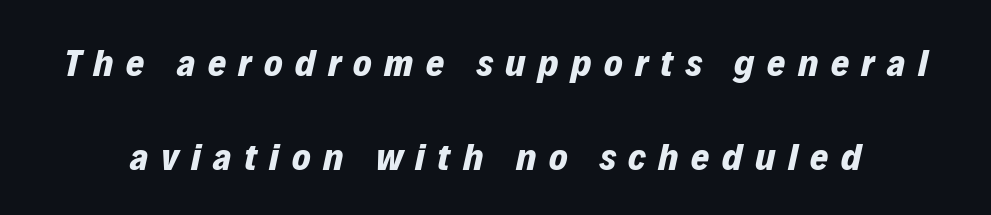
Students, observe: this is what heavily led, spacious text looks like. The letters advance in unequal steps, a hallmark of proportional type. Compared with an ordinary text face, these strokes are far heavier — a full bold. Underline: absent. Every character sits at an angle, as italics do.
